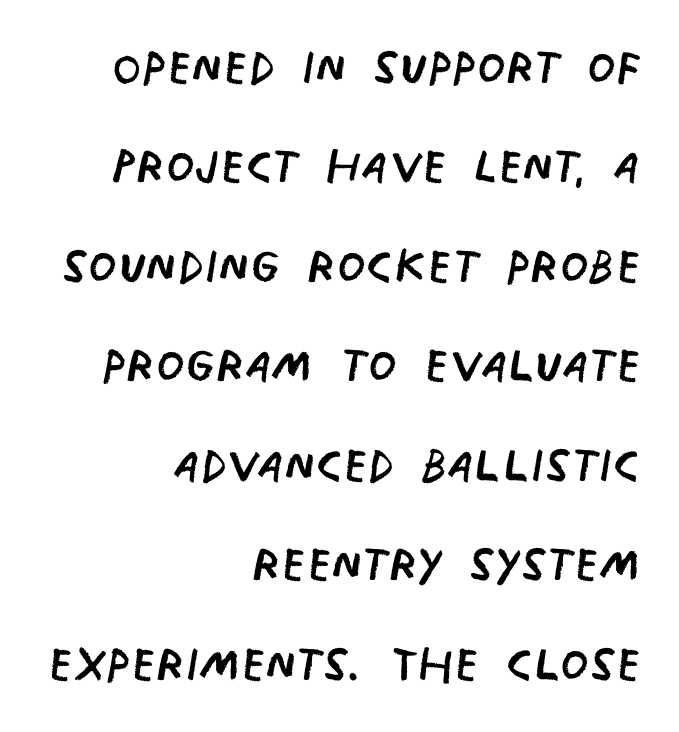
Q: Is the text bold? A: No.
Q: Is the typeface a serif or a sans-serif typeface? A: Sans-serif.
Q: Is the text underlined? A: No.
Q: How is the paragraph aligned? A: Right-aligned.
Q: Is the spacing between letters normal or unusually wide? A: Normal.
Q: Is the spacing between lines tight, normal or loose? A: Normal.
Q: Width (condensed, normal, or wide)? A: Condensed.
Q: Stroke contrast? A: Low.
Q: x-height? A: Large.
Q: Monospaced? A: No.
